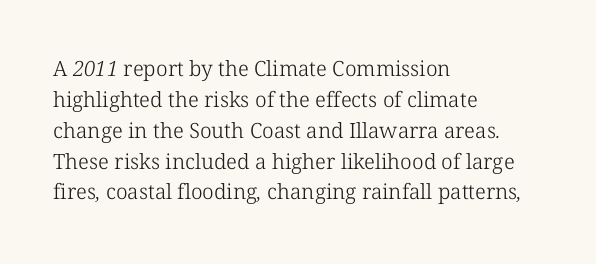
Q: Is the text bold? A: No.
Q: Is the text underlined? A: No.
Q: How is the paragraph aligned? A: Left-aligned.
Q: Is the spacing between letters normal or unusually wide? A: Normal.
Q: Is the spacing between lines tight, normal or loose? A: Normal.
